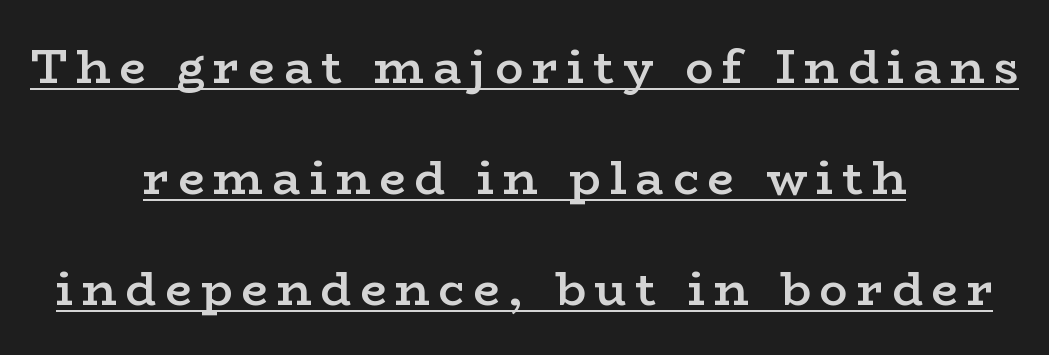
{"serif": "yes", "italic": "no", "bold": "semi", "weight": "semibold", "width": "wide", "stroke_contrast": "low", "x_height": "medium", "monospaced": "no", "underline": "yes", "align": "center", "line_spacing": "loose", "line_spacing_ratio": 2.36, "glyph_px": 47}
